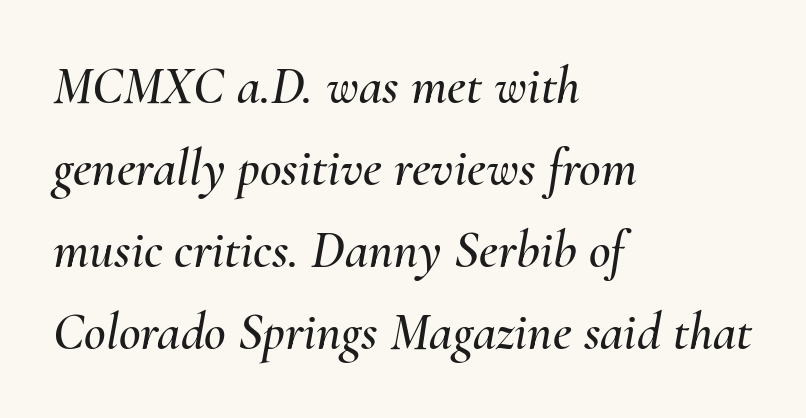
{"italic": "yes", "lean": "right", "slant_degrees": 10, "width": "normal", "stroke_contrast": "medium", "x_height": "small", "monospaced": "no", "underline": "no", "align": "left", "line_spacing": "normal", "line_spacing_ratio": 1.55, "letter_spacing": "normal", "letter_spacing_em": 0.0, "glyph_px": 53}
